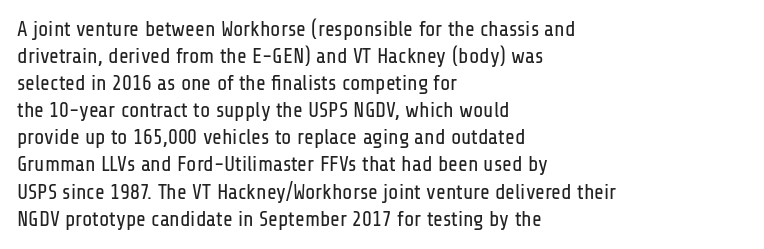
The image shows 21 px text type, upright; set left-aligned, normal line spacing (1.29x), normal letter spacing, not underlined.
